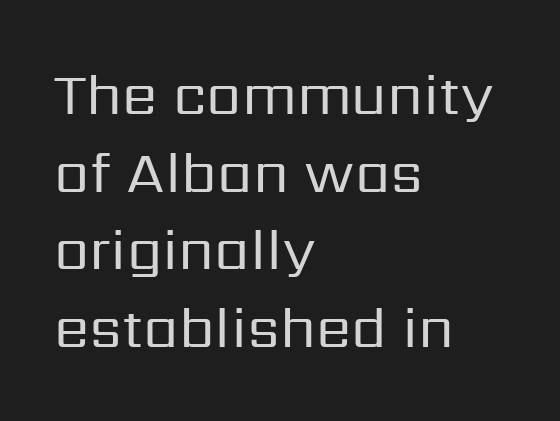
This rendering uses left alignment, leaving the right contour irregular. Each stroke keeps to a modest, everyday thickness or less. Varying glyph widths throughout — classic text-font behaviour. A typesetter would call this leading conventional body-copy spacing.
